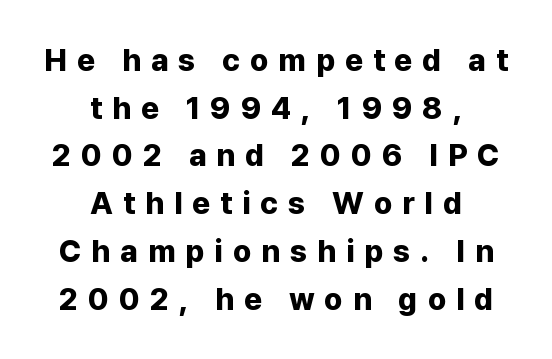
The passage shown stacks its lines at a standard gap. Spacing verdict: proportional, widths tailored to each character. Quick note: underline off. Glyph-to-glyph distance is far greater than everyday printed text. Casual observation: everything's sitting right in the middle.
